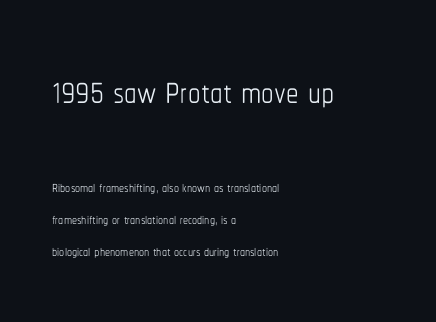
{"italic": "no", "bold": "no", "weight": "thin", "width": "condensed", "stroke_contrast": "low", "x_height": "medium", "monospaced": "no", "underline": "no", "align": "left", "line_spacing": "normal", "line_spacing_ratio": 1.59, "letter_spacing": "normal", "letter_spacing_em": 0.0, "larger_block": "first", "size_ratio": 2.5, "glyph_px": 50}
